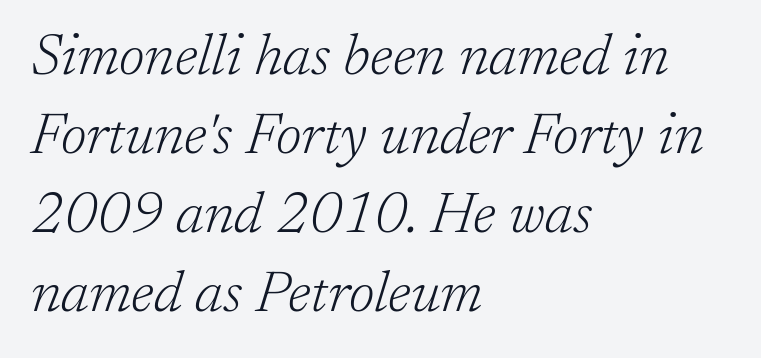
Posture: slanted. Serif or sans? Serif — the stroke terminals have little feet. This block has exactly the height ordinary leading produces. Layout note: lines flush left. Honestly, there is no underline to notice here at all.
